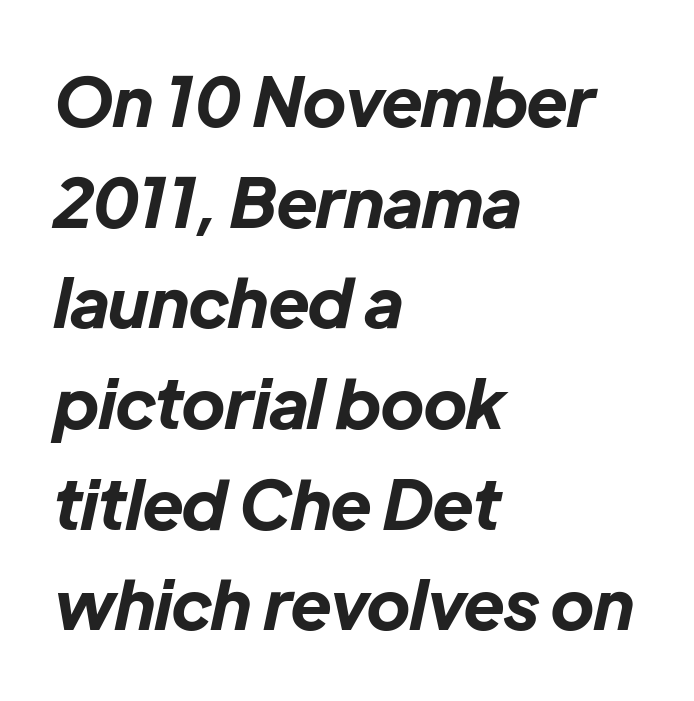
{"italic": "yes", "lean": "right", "slant_degrees": 12, "bold": "yes", "weight": "bold", "width": "normal", "stroke_contrast": "low", "x_height": "medium", "monospaced": "no", "underline": "no", "align": "left", "line_spacing": "normal", "line_spacing_ratio": 1.48, "letter_spacing": "normal", "letter_spacing_em": 0.0, "glyph_px": 68}
